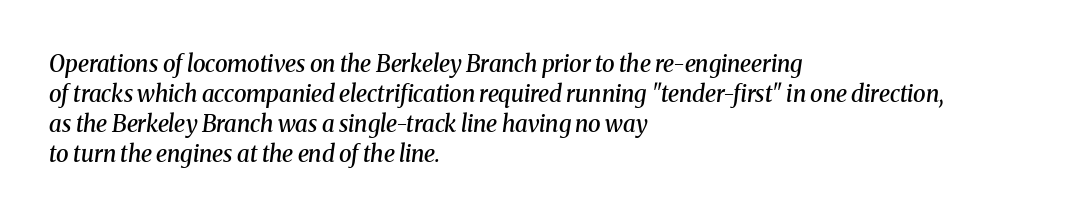
Q: Is the text bold? A: Semi-bold.
Q: Is the text italic (slanted)? A: Yes, it leans right by about 8 degrees.
Q: Is the text underlined? A: No.
Q: How is the paragraph aligned? A: Left-aligned.
Q: Is the spacing between letters normal or unusually wide? A: Normal.
Q: Is the spacing between lines tight, normal or loose? A: Normal.
